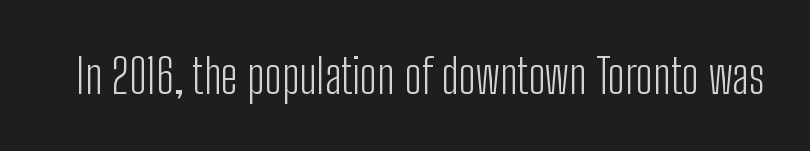
{"serif": "no", "italic": "no", "bold": "no", "weight": "light", "width": "condensed", "stroke_contrast": "low", "x_height": "medium", "monospaced": "no", "underline": "no", "letter_spacing": "normal", "letter_spacing_em": 0.0, "glyph_px": 48}
